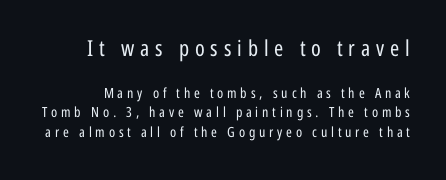
If you drew a line through each stem, it would be perfectly vertical. Type size steps down from the first block to the second. Tracking value appears strongly positive — letters spread wide. Honestly, there is no underline to notice here at all. The letters look calm and open, with moderate or lighter stems.
